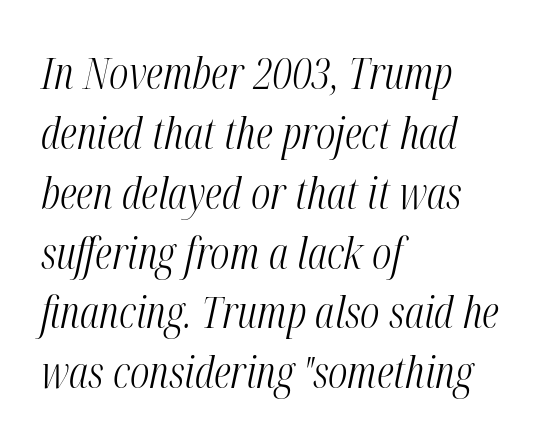
{"italic": "yes", "lean": "right", "slant_degrees": 12, "bold": "no", "weight": "light", "width": "condensed", "stroke_contrast": "medium", "x_height": "medium", "monospaced": "no", "underline": "no", "align": "left", "line_spacing": "normal", "line_spacing_ratio": 1.36, "letter_spacing": "normal", "letter_spacing_em": 0.0, "glyph_px": 44}
